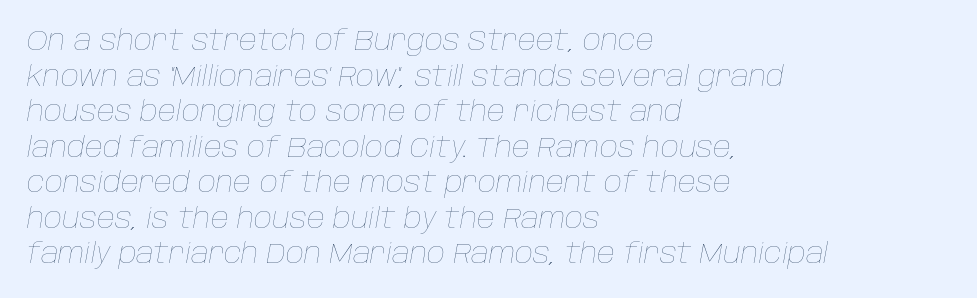
{"italic": "yes", "lean": "right", "slant_degrees": 10, "bold": "no", "weight": "thin", "width": "normal", "stroke_contrast": "low", "x_height": "large", "monospaced": "no", "underline": "no", "align": "left", "line_spacing": "normal", "line_spacing_ratio": 1.27, "letter_spacing": "normal", "letter_spacing_em": 0.0, "glyph_px": 28}
